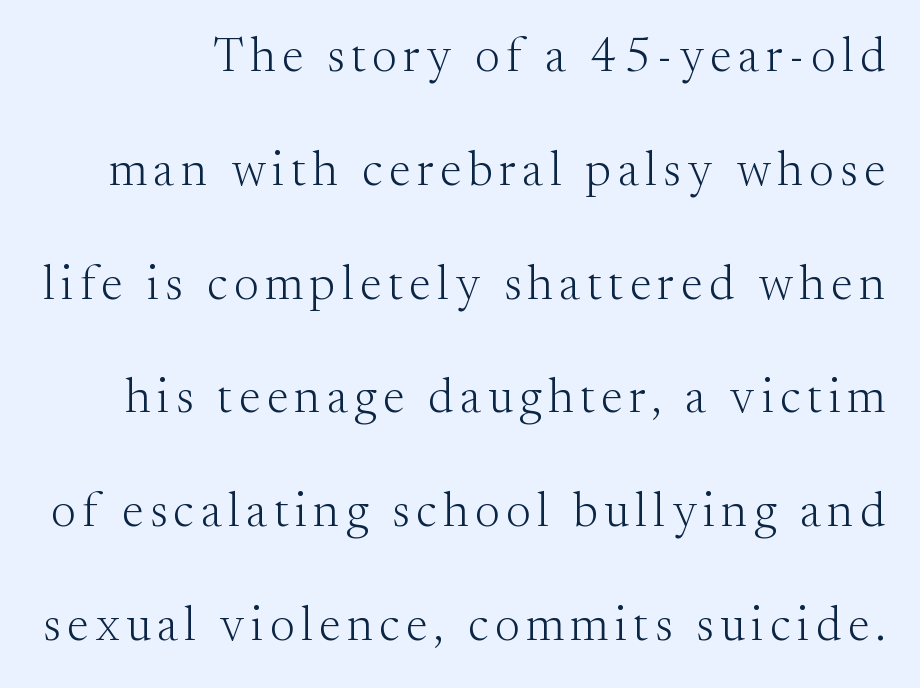
The image shows 48 px light serif type, upright; set loose line spacing (2.37x), not underlined; medium stroke contrast and a small x-height.
